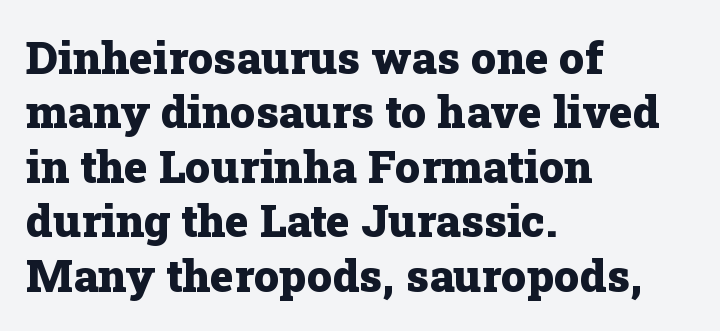
You could not count columns in this text — the font is proportionally spaced. The specimen omits any rule beneath the text block's lines. The text block is weighted toward the left margin, trailing off unevenly rightward. The rendering shows small feet on the letterforms — a serif design. How are the letters spaced? Ordinarily, with no added tracking.
